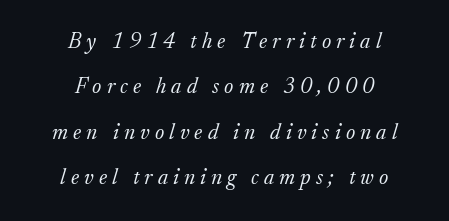
Q: Is the text bold? A: No.
Q: Is the text italic (slanted)? A: Yes, it leans right by about 17 degrees.
Q: Is the text underlined? A: No.
Q: How is the paragraph aligned? A: Centered.
Q: Is the spacing between letters normal or unusually wide? A: Unusually wide.
Q: Is the spacing between lines tight, normal or loose? A: Loose.
